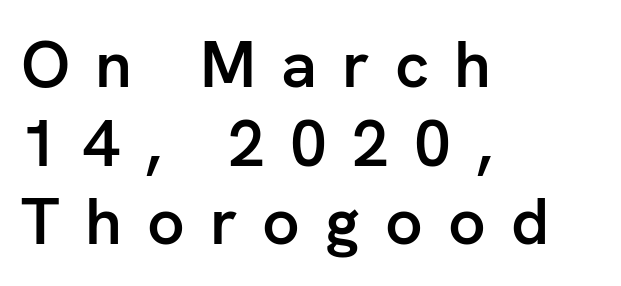
The image shows 66 px semibold sans-serif type, upright; set left-aligned, line spacing 1.19x, unusually wide letter spacing (+0.38 em), not underlined; low stroke contrast and a medium x-height.
